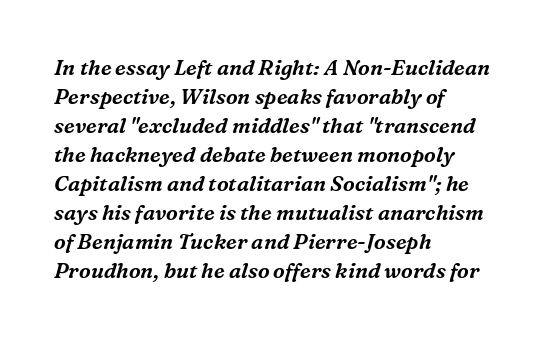
{"italic": "yes", "lean": "right", "slant_degrees": 16, "underline": "no", "align": "left", "line_spacing": "normal", "line_spacing_ratio": 1.38, "letter_spacing": "normal", "letter_spacing_em": 0.0, "glyph_px": 21}
